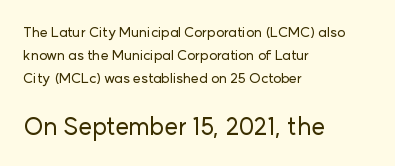
Letters rest on an invisible, unmarked baseline. This sample uses an upright cut, with every glyph sitting square on the baseline. Is the lower block the larger one? Yes — the lower block carries the bigger type. If you measured baseline to baseline, you'd find a middling distance. Glyph-to-glyph distance matches everyday printed text. Teacher's note: observe the even left margin — that is flush-left alignment.
